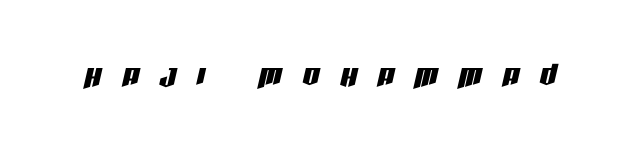
The image shows 42 px condensed type, italic (leaning right); set unusually wide letter spacing (+0.49 em), not underlined; low stroke contrast and a large x-height.
